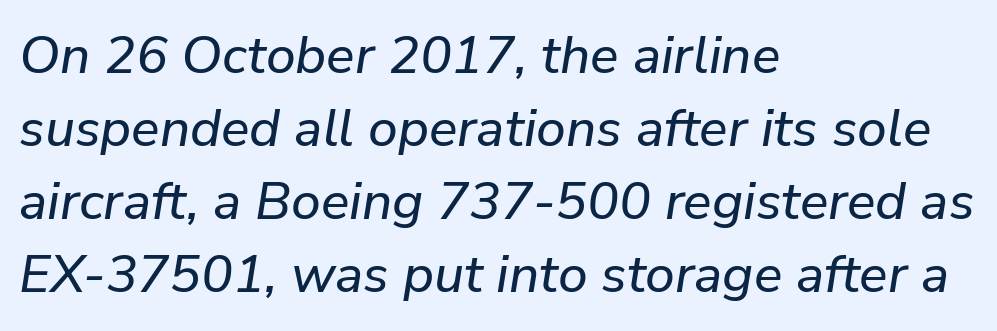
Q: Is the text italic (slanted)? A: Yes, it leans right by about 9 degrees.
Q: Is the text underlined? A: No.
Q: How is the paragraph aligned? A: Left-aligned.
Q: Is the spacing between letters normal or unusually wide? A: Normal.
Q: Is the spacing between lines tight, normal or loose? A: Normal.
Q: Width (condensed, normal, or wide)? A: Normal.
Q: Stroke contrast? A: Low.
Q: x-height? A: Medium.
Q: Monospaced? A: No.
